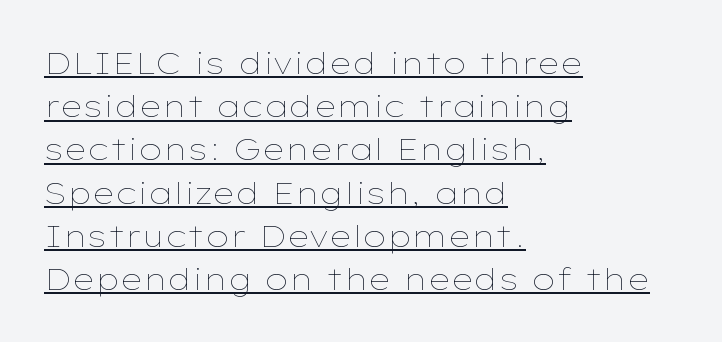
Q: Is the text bold? A: No.
Q: Is the text italic (slanted)? A: No, it is upright.
Q: Is the text underlined? A: Yes.
Q: How is the paragraph aligned? A: Left-aligned.
Q: Is the spacing between letters normal or unusually wide? A: Normal.
Q: Is the spacing between lines tight, normal or loose? A: Normal.
Q: Width (condensed, normal, or wide)? A: Wide.
Q: Stroke contrast? A: Low.
Q: x-height? A: Medium.
Q: Monospaced? A: No.
